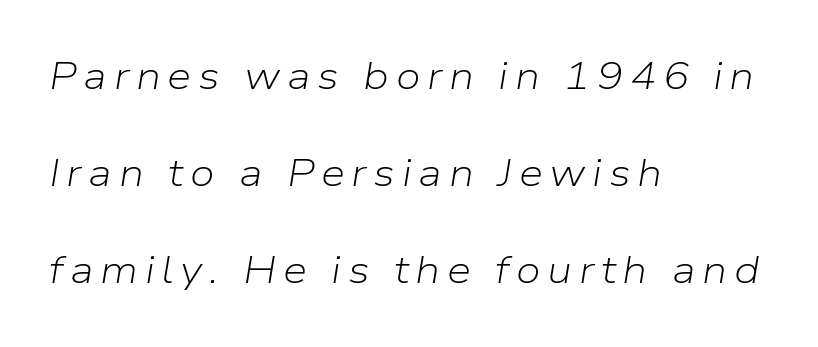
The lines in this sample share a left origin and differ only in where they stop. A typesetter would call this proportional, since set widths differ per character. Is the type slanted? Yes — the strokes lean at a clear angle. Each new line begins a long way beneath the previous one. The gap between lines stays unmarked. The font sits on the lighter half of the weight spectrum, regular included.
